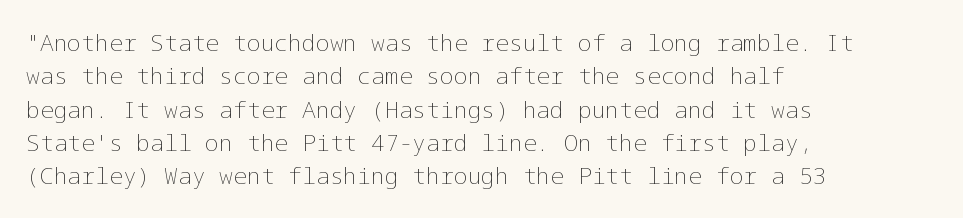
The image shows 23 px text type, upright; set left-aligned, normal line spacing (1.45x), normal letter spacing, not underlined.
